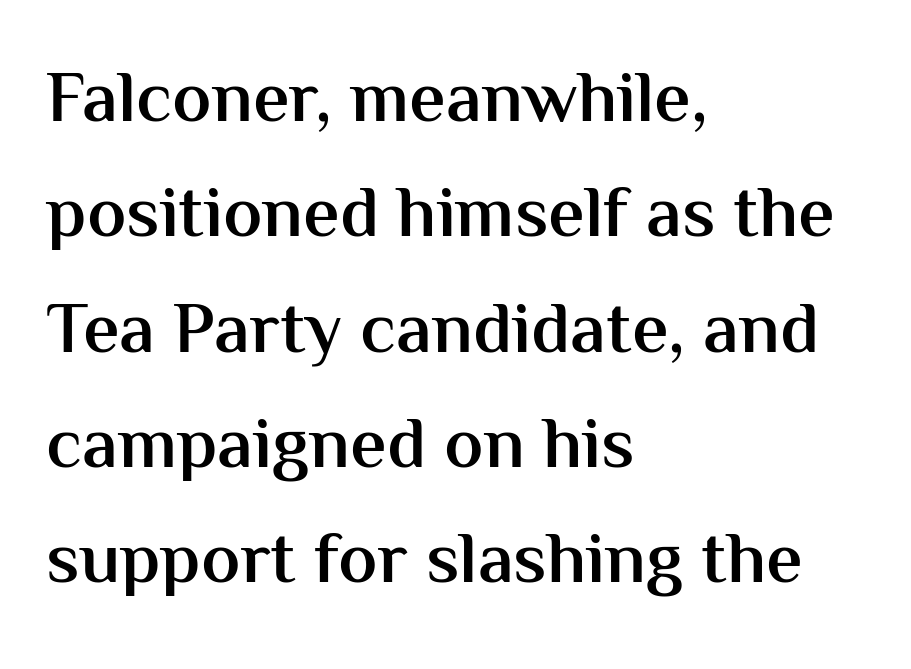
{"serif": "no", "italic": "no", "bold": "semi", "weight": "semibold", "width": "normal", "stroke_contrast": "medium", "x_height": "medium", "monospaced": "no", "underline": "no", "align": "left", "line_spacing": "normal", "line_spacing_ratio": 1.58, "letter_spacing": "normal", "letter_spacing_em": 0.0, "glyph_px": 73}
